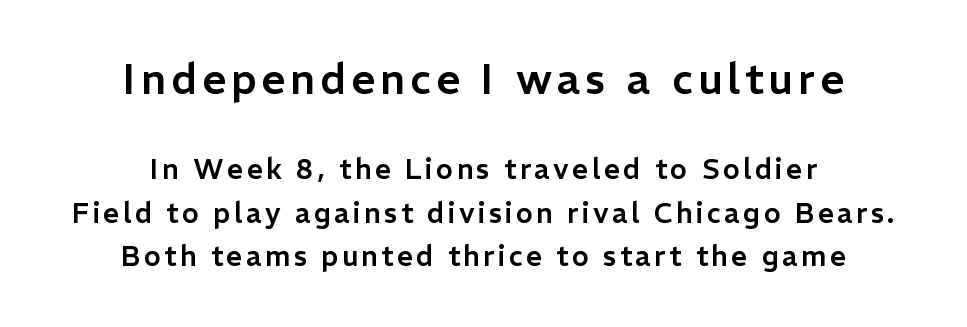
The paragraph has two soft edges and a firm central axis. Ordinary non-slanted type is in use. The lines sit at an ordinary, default distance from one another. What kind of face is this? One without serifs — a sans. Between these two stacked blocks, the higher one wins on size. This sample has the flowing, uneven cadence of proportional lettering.
